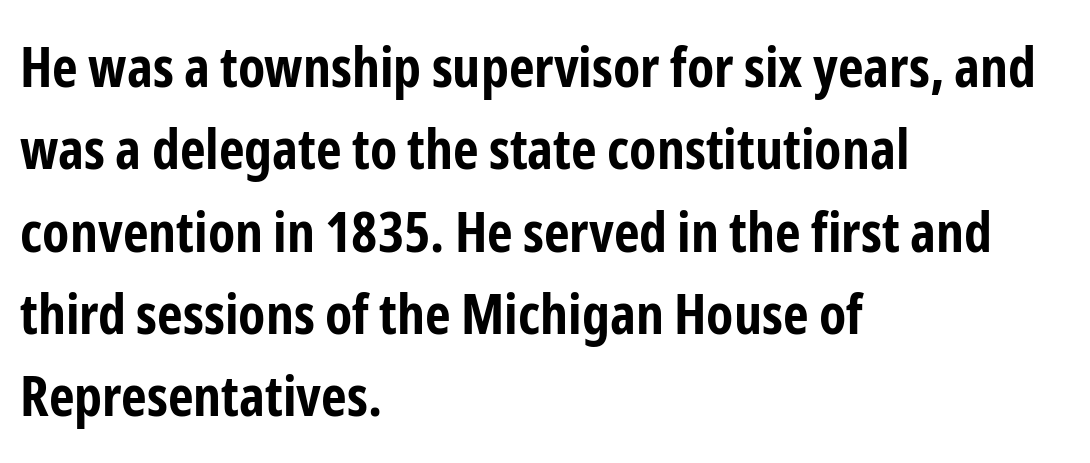
Q: Is the text bold? A: Yes.
Q: Is the text italic (slanted)? A: No, it is upright.
Q: Is the typeface a serif or a sans-serif typeface? A: Sans-serif.
Q: Is the text underlined? A: No.
Q: How is the paragraph aligned? A: Left-aligned.
Q: Is the spacing between letters normal or unusually wide? A: Normal.
Q: Is the spacing between lines tight, normal or loose? A: Normal.
Q: Width (condensed, normal, or wide)? A: Condensed.
Q: Stroke contrast? A: Low.
Q: x-height? A: Medium.
Q: Monospaced? A: No.
